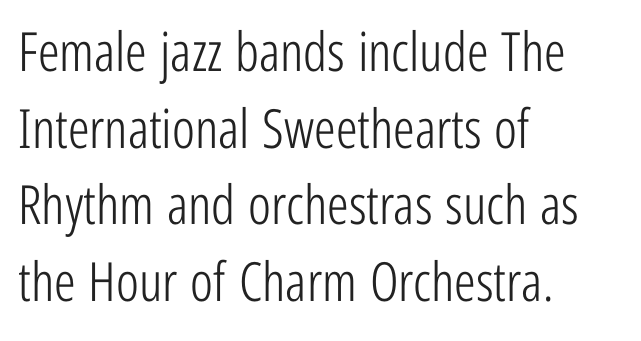
I'd call this a sans setting — the letters go barefoot. The letters advance in unequal steps, a hallmark of proportional type. The font sits on the lighter half of the weight spectrum, regular included. The passage is arranged the way most books set body copy — flush left.
